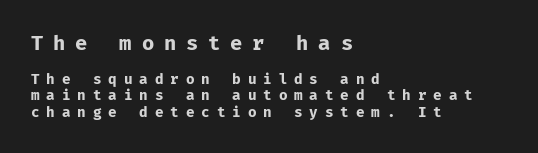
Q: Is the text bold? A: Yes.
Q: Is the text italic (slanted)? A: No, it is upright.
Q: Is the text underlined? A: No.
Q: How is the paragraph aligned? A: Left-aligned.
Q: Is the spacing between letters normal or unusually wide? A: Unusually wide.
Q: Which block of text is set in a larger size, the first (top) or the second (bottom)? A: The first (top) one.
